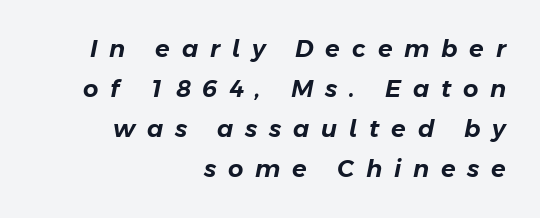
{"italic": "yes", "lean": "right", "slant_degrees": 11, "underline": "no", "align": "right", "line_spacing": "normal", "line_spacing_ratio": 1.67, "letter_spacing": "wide", "letter_spacing_em": 0.49, "glyph_px": 24}
